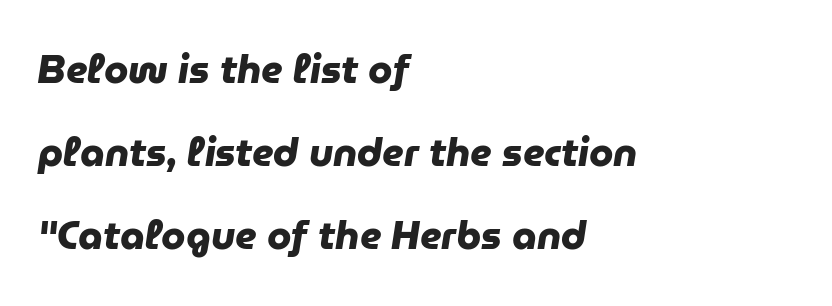
{"serif": "no", "bold": "yes", "weight": "heavy", "width": "normal", "stroke_contrast": "low", "x_height": "medium", "monospaced": "no", "underline": "no", "align": "left", "line_spacing": "loose", "line_spacing_ratio": 2.13, "letter_spacing": "normal", "letter_spacing_em": 0.0, "glyph_px": 39}
